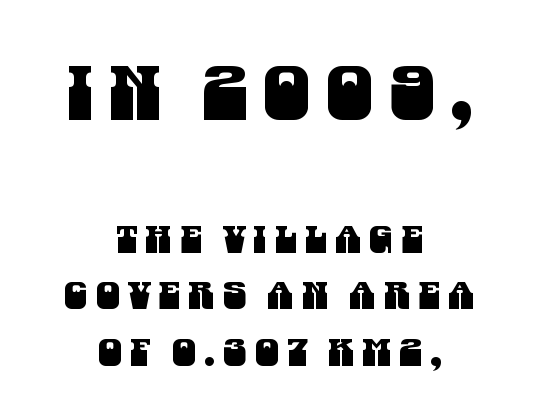
The image shows 75 px condensed sans-serif type; set centered, normal line spacing (1.49x), unusually wide letter spacing (+0.21 em), not underlined; the first (top) block is 1.97x larger; medium stroke contrast and a large x-height.
